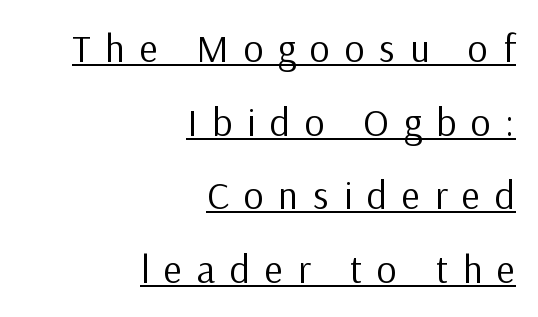
The image shows 39 px regular-weight sans-serif type, upright; set right-aligned, line spacing 1.89x, unusually wide letter spacing (+0.38 em), underlined; low stroke contrast and a medium x-height.
